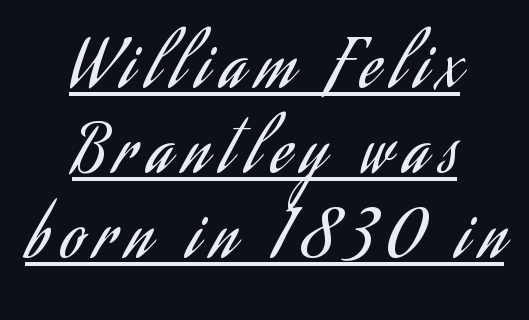
Q: Is the text bold? A: No.
Q: Is the text italic (slanted)? A: Yes.
Q: Is the typeface a serif or a sans-serif typeface? A: Sans-serif.
Q: Is the text underlined? A: Yes.
Q: How is the paragraph aligned? A: Centered.
Q: Is the spacing between lines tight, normal or loose? A: Normal.
Q: Width (condensed, normal, or wide)? A: Condensed.
Q: Stroke contrast? A: Low.
Q: x-height? A: Small.
Q: Monospaced? A: No.
